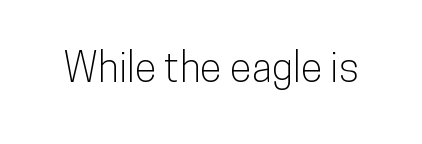
{"serif": "no", "italic": "no", "width": "condensed", "stroke_contrast": "low", "x_height": "medium", "monospaced": "no", "underline": "no", "letter_spacing": "normal", "letter_spacing_em": 0.0, "glyph_px": 40}
